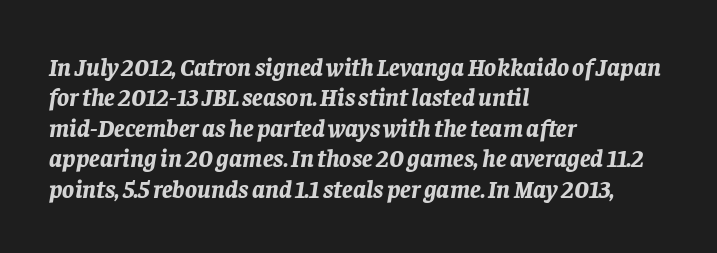
The image shows 25 px bold type, italic (leaning right); set left-aligned, line spacing 1.22x, normal letter spacing, not underlined.
